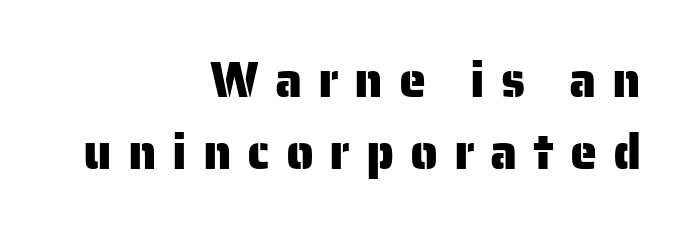
{"serif": "no", "italic": "no", "width": "normal", "stroke_contrast": "low", "x_height": "medium", "monospaced": "no", "underline": "no", "align": "right", "line_spacing": "normal", "line_spacing_ratio": 1.47, "letter_spacing": "wide", "letter_spacing_em": 0.32, "glyph_px": 49}
